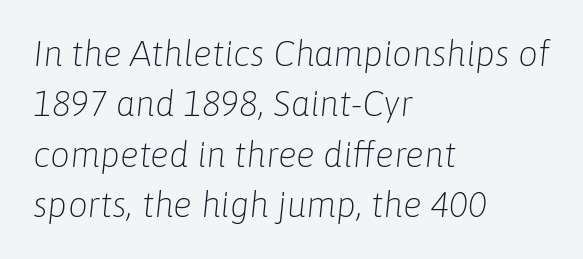
{"italic": "yes", "lean": "right", "slant_degrees": 6, "bold": "no", "weight": "light", "width": "normal", "stroke_contrast": "low", "x_height": "medium", "monospaced": "no", "underline": "no", "align": "left", "line_spacing": "normal", "line_spacing_ratio": 1.44, "letter_spacing": "normal", "letter_spacing_em": 0.0, "glyph_px": 35}
